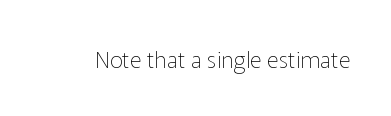
Q: Is the text bold? A: No.
Q: Is the text italic (slanted)? A: No, it is upright.
Q: Is the text underlined? A: No.
Q: Is the spacing between letters normal or unusually wide? A: Normal.
